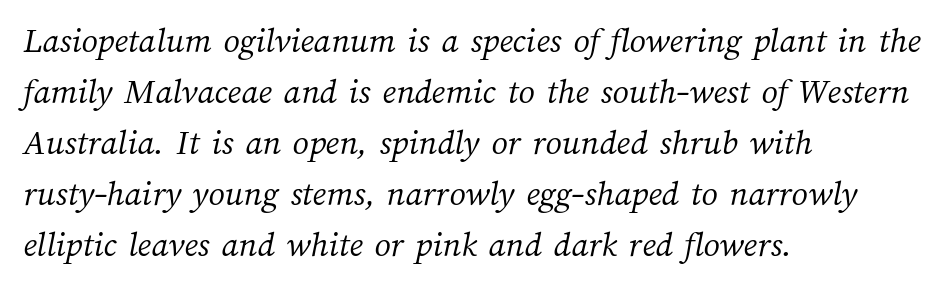
Only glyphs here, with clear space below each row. Standard letterfit; no display-style spreading of the glyphs. The strokes are not fattened; the text isn't bold. Which margin do the lines hug? The left one — the right edge is uneven. The passage shown is typed in a proportional face where columns would drift.
